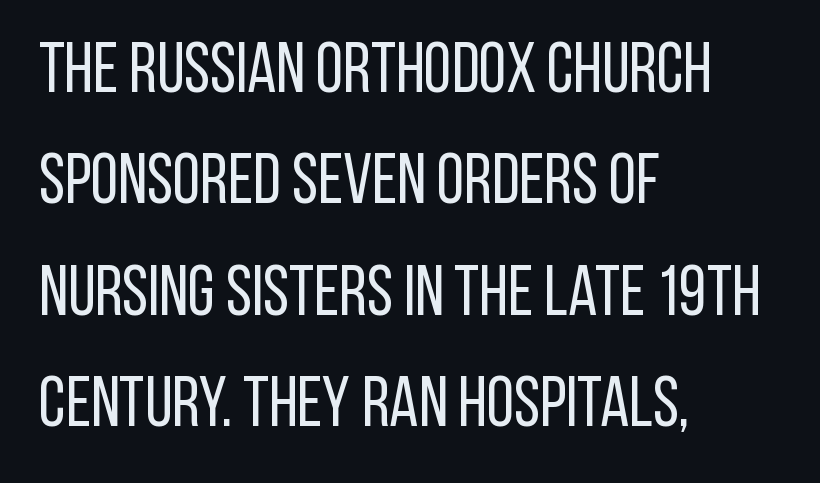
{"serif": "no", "italic": "no", "bold": "no", "weight": "regular", "width": "condensed", "stroke_contrast": "low", "x_height": "large", "monospaced": "no", "underline": "no", "align": "left", "line_spacing": "normal", "line_spacing_ratio": 1.59, "letter_spacing": "normal", "letter_spacing_em": 0.0, "glyph_px": 70}
